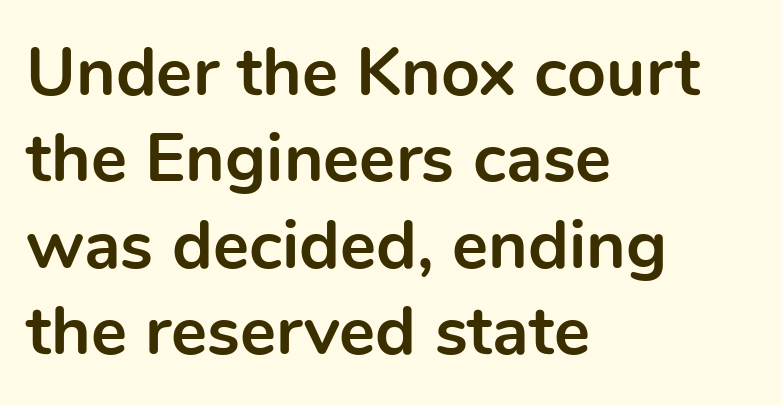
The image shows 68 px bold sans-serif type, upright; set left-aligned, normal line spacing (1.27x), normal letter spacing, not underlined; a medium x-height.
